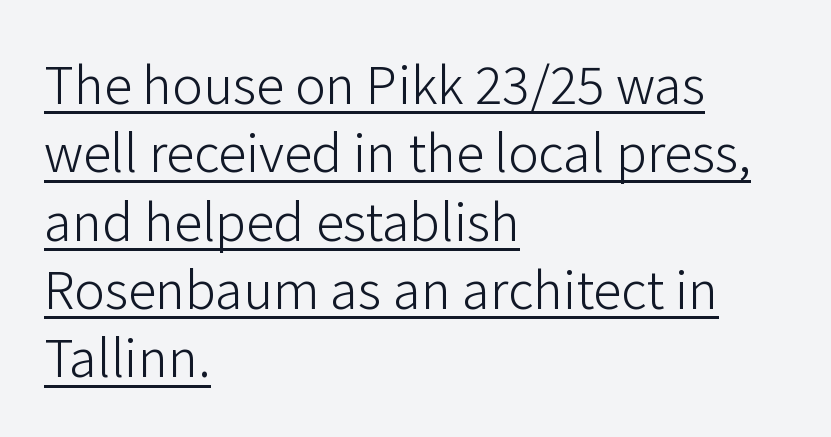
The image shows 51 px light sans-serif type, upright; set left-aligned, normal line spacing (1.34x), normal letter spacing, underlined; low stroke contrast and a medium x-height.
